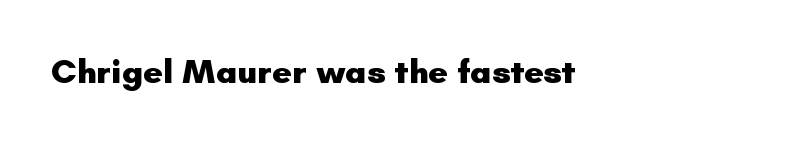
Check the space under the baseline: it is left empty. The passage shown is typed in a proportional face where columns would drift. Chunky letters — that's bold for sure. The font family rendered here belongs to the sans-serif group.
